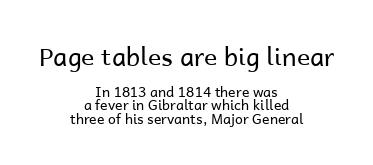
One-word summary of the alignment: center. The tracking reads as untouched default to a designer's eye. Check the space under the baseline: it is left empty. The type sits square on the baseline with zero lean. Scale decreases going downward across the two blocks. Caption: face not bold, strokes unweighted.
